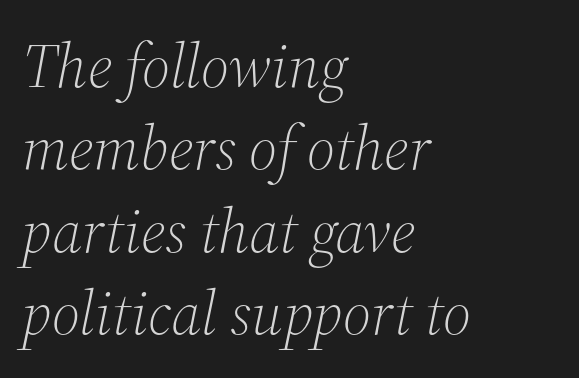
The image shows 62 px light serif type, italic (leaning right); set left-aligned, normal line spacing (1.33x), normal letter spacing, not underlined; medium stroke contrast and a medium x-height.
